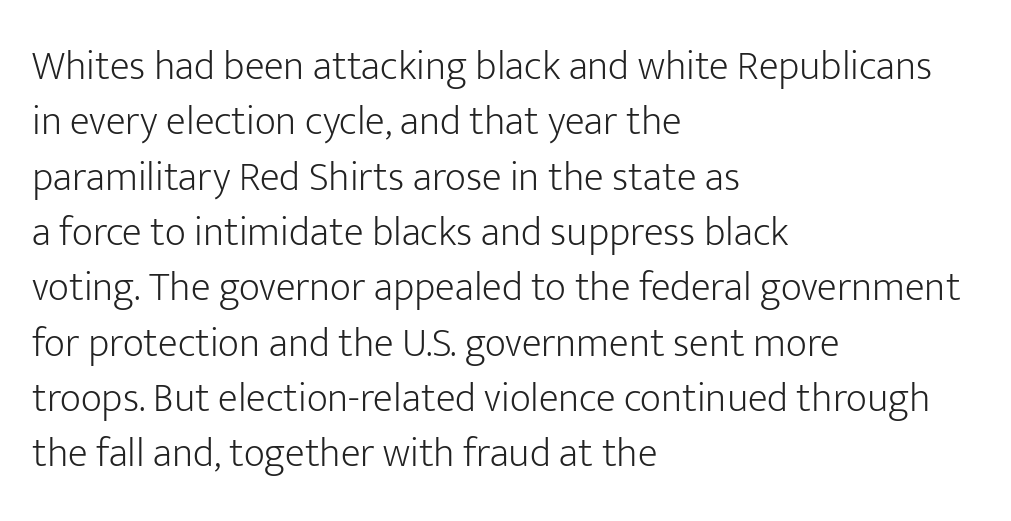
{"serif": "no", "italic": "no", "bold": "no", "weight": "light", "width": "normal", "stroke_contrast": "low", "x_height": "medium", "monospaced": "no", "underline": "no", "align": "left", "line_spacing": "normal", "line_spacing_ratio": 1.35, "letter_spacing": "normal", "letter_spacing_em": 0.0, "glyph_px": 41}
